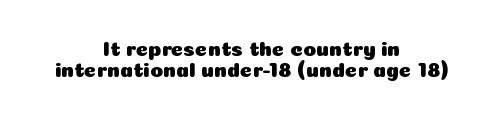
{"italic": "no", "underline": "no", "align": "center", "line_spacing": "tight", "line_spacing_ratio": 1.02, "letter_spacing": "normal", "letter_spacing_em": 0.0, "glyph_px": 21}
